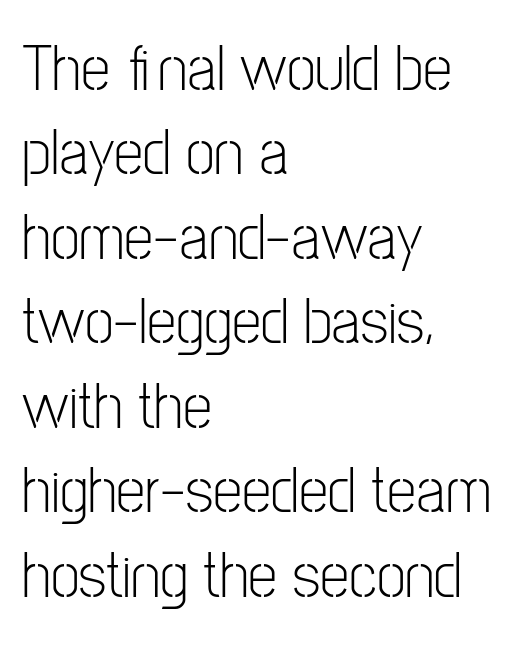
Underlining? Definitely not there. Posture: vertical. The characters are drawn with everyday or finer stroke widths. The paragraph shown leans on its left margin. Look at the tracking — it's just the regular setting, nothing added.
